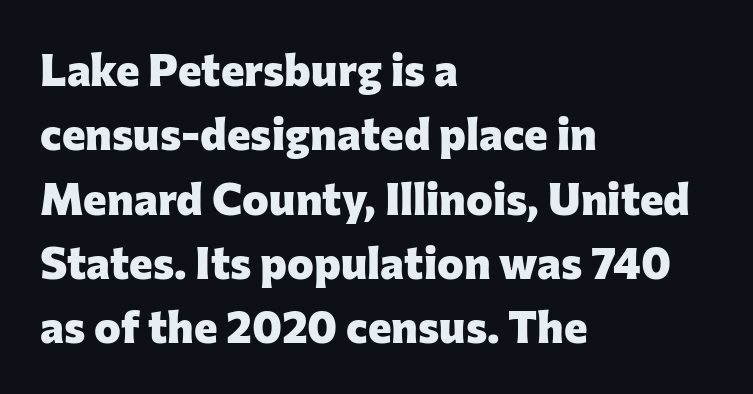
Q: Is the text bold? A: Yes.
Q: Is the text italic (slanted)? A: No, it is upright.
Q: Is the typeface a serif or a sans-serif typeface? A: Sans-serif.
Q: Is the text underlined? A: No.
Q: How is the paragraph aligned? A: Left-aligned.
Q: Is the spacing between letters normal or unusually wide? A: Normal.
Q: Is the spacing between lines tight, normal or loose? A: Normal.
Q: Width (condensed, normal, or wide)? A: Normal.
Q: Stroke contrast? A: Low.
Q: x-height? A: Medium.
Q: Monospaced? A: No.
